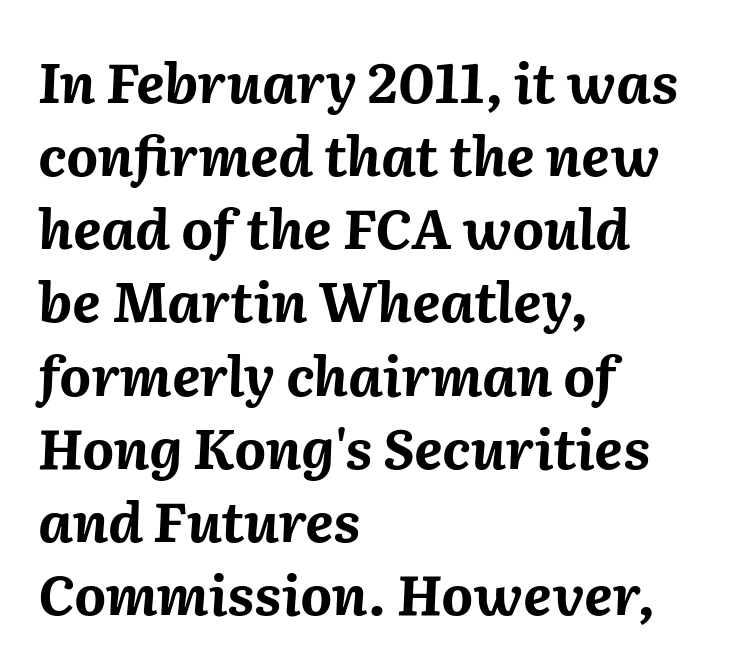
{"italic": "yes", "lean": "right", "slant_degrees": 2, "bold": "yes", "weight": "bold", "width": "normal", "stroke_contrast": "medium", "x_height": "medium", "monospaced": "no", "underline": "no", "align": "left", "line_spacing": "normal", "line_spacing_ratio": 1.33, "letter_spacing": "normal", "letter_spacing_em": 0.0, "glyph_px": 55}
